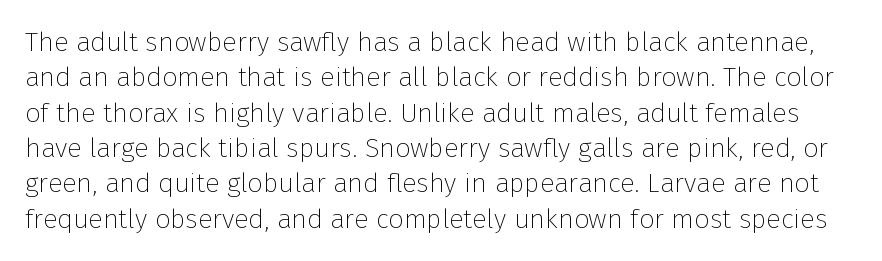
The image shows 27 px text type, upright; set normal line spacing (1.31x), normal letter spacing, not underlined.
